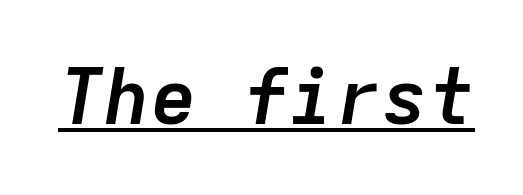
Q: Is the text bold? A: Yes.
Q: Is the text italic (slanted)? A: Yes, it leans right by about 9 degrees.
Q: Is the text underlined? A: Yes.
Q: Is the spacing between letters normal or unusually wide? A: Normal.
Q: Width (condensed, normal, or wide)? A: Normal.
Q: Stroke contrast? A: Low.
Q: x-height? A: Medium.
Q: Monospaced? A: Yes.
